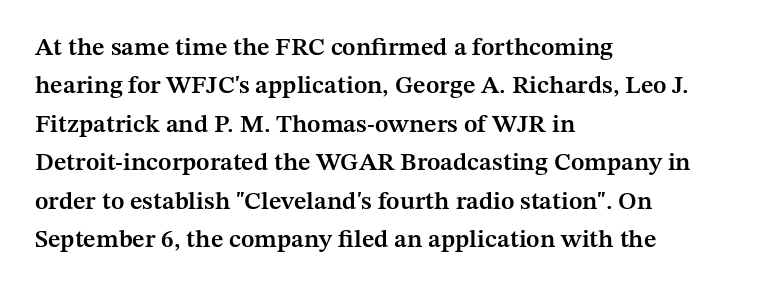
Q: Is the text bold? A: Semi-bold.
Q: Is the text italic (slanted)? A: No, it is upright.
Q: Is the text underlined? A: No.
Q: How is the paragraph aligned? A: Left-aligned.
Q: Is the spacing between letters normal or unusually wide? A: Normal.
Q: Is the spacing between lines tight, normal or loose? A: Normal.
